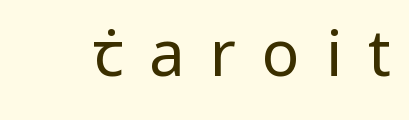
{"serif": "no", "italic": "no", "bold": "no", "weight": "regular", "width": "normal", "stroke_contrast": "low", "x_height": "medium", "monospaced": "no", "underline": "no", "letter_spacing": "wide", "letter_spacing_em": 0.41, "glyph_px": 63}
